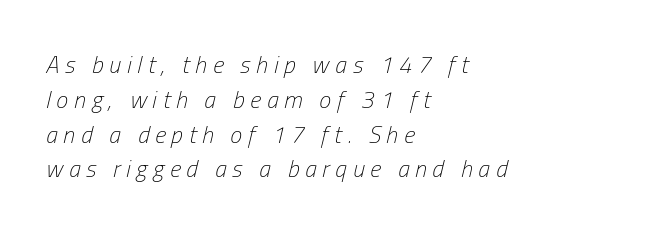
Between one letter and the next there's a generous, obvious gap. The strokes carry an ordinary text weight at most. Rows of type keep a routine distance in the vertical direction. The gap between lines stays unmarked. Short and long lines alike share a common starting point at left. Rendered with sloped, italic letterforms.
